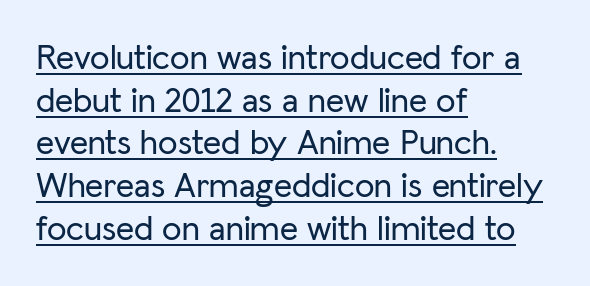
Q: Is the text italic (slanted)? A: No, it is upright.
Q: Is the typeface a serif or a sans-serif typeface? A: Sans-serif.
Q: Is the text underlined? A: Yes.
Q: How is the paragraph aligned? A: Left-aligned.
Q: Is the spacing between letters normal or unusually wide? A: Normal.
Q: Width (condensed, normal, or wide)? A: Normal.
Q: Stroke contrast? A: Low.
Q: x-height? A: Medium.
Q: Monospaced? A: No.
